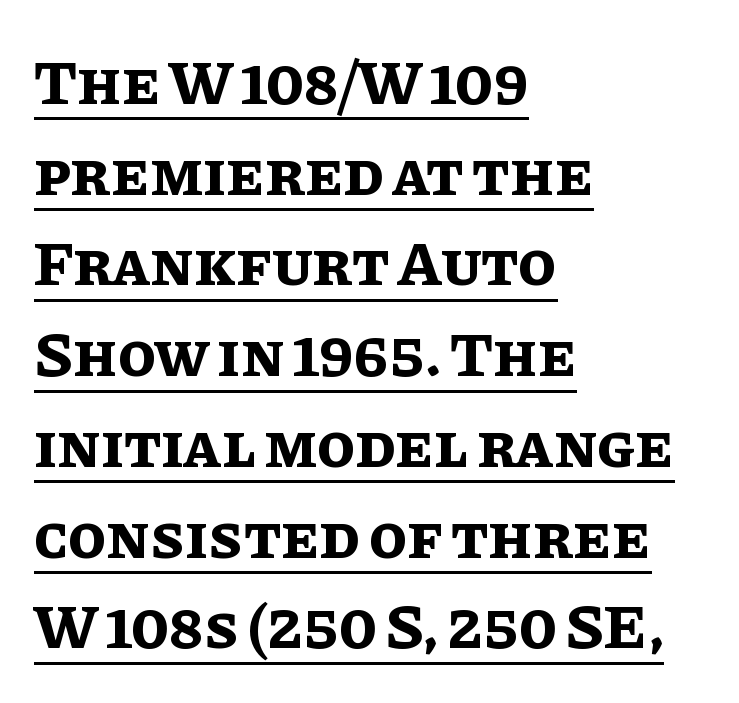
The image shows 63 px bold type, upright; set left-aligned, normal line spacing (1.44x), normal letter spacing, underlined; low stroke contrast and a large x-height.
